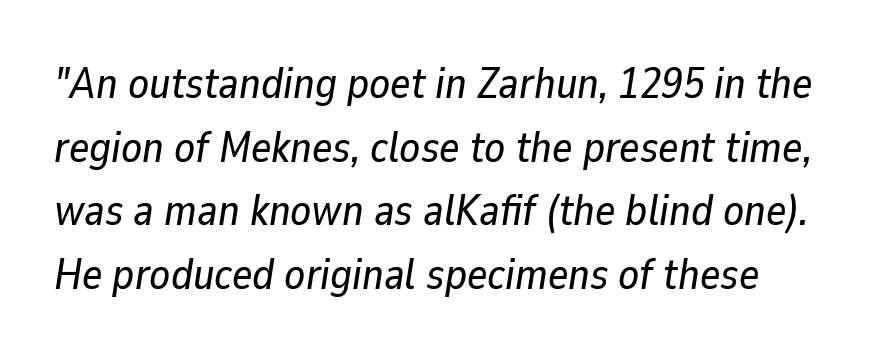
The image shows 43 px text type, italic (leaning right); set normal line spacing (1.48x), normal letter spacing, not underlined; low stroke contrast and a medium x-height.
